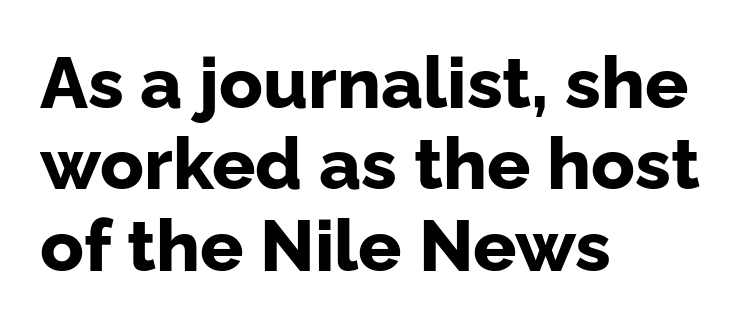
Q: Is the text bold? A: Yes.
Q: Is the text italic (slanted)? A: No, it is upright.
Q: Is the typeface a serif or a sans-serif typeface? A: Sans-serif.
Q: Is the text underlined? A: No.
Q: How is the paragraph aligned? A: Left-aligned.
Q: Is the spacing between letters normal or unusually wide? A: Normal.
Q: Is the spacing between lines tight, normal or loose? A: Tight.
Q: Width (condensed, normal, or wide)? A: Normal.
Q: Stroke contrast? A: Low.
Q: x-height? A: Medium.
Q: Monospaced? A: No.
